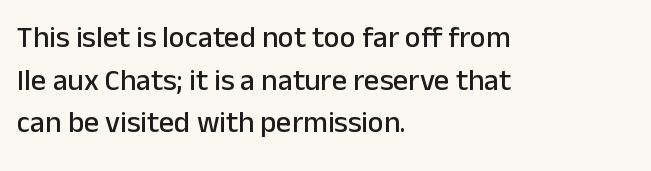
{"serif": "no", "italic": "no", "width": "normal", "stroke_contrast": "low", "x_height": "medium", "monospaced": "no", "underline": "no", "align": "left", "line_spacing": "normal", "line_spacing_ratio": 1.42, "letter_spacing": "normal", "letter_spacing_em": 0.0, "glyph_px": 30}
